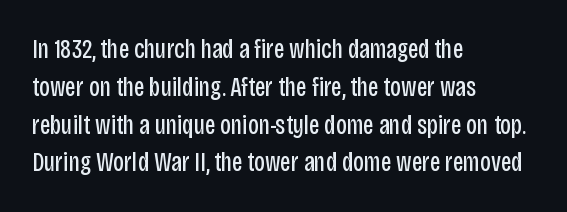
{"italic": "no", "bold": "no", "underline": "no", "align": "left", "line_spacing": "normal", "line_spacing_ratio": 1.4, "letter_spacing": "normal", "letter_spacing_em": 0.0, "glyph_px": 27}
